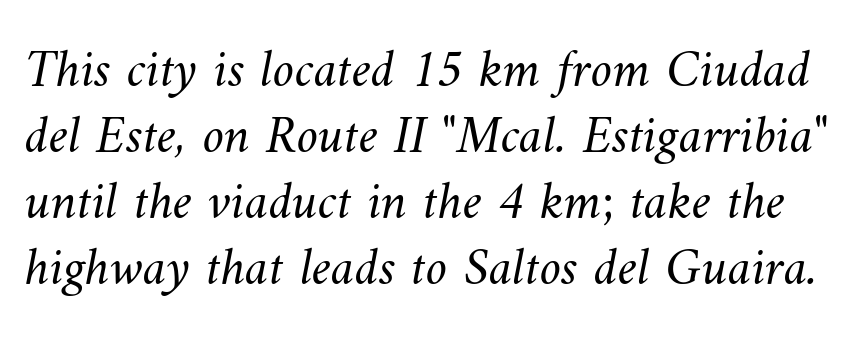
Looks like regular typesetting: each glyph gets only the width it needs. The gap between lines stays unmarked. The passage shown is not bold in any degree. Inter-character spacing is left at the font's built-in metrics.
